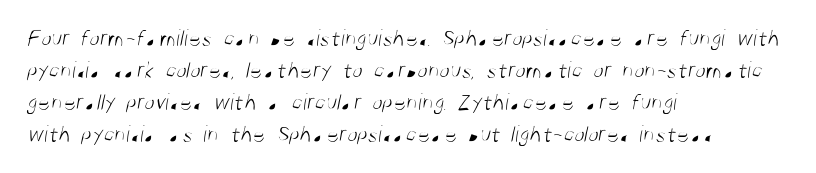
{"bold": "no", "underline": "no", "align": "left", "line_spacing": "normal", "line_spacing_ratio": 1.33, "letter_spacing": "normal", "letter_spacing_em": 0.0, "glyph_px": 24}
